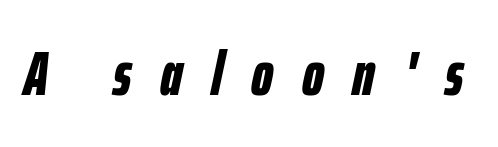
Words float on clear page, feet unadorned. Display-style spreading of the glyphs; the letterfit is very open. Plenty of ink on the page — the face is bold. Spacing verdict: proportional, widths tailored to each character. There's an unmistakable incline to the writing here.
